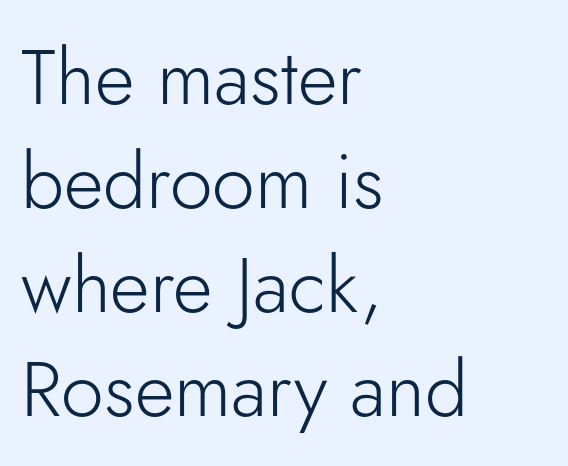
The image shows 77 px light sans-serif type, upright; set left-aligned, normal line spacing (1.35x), normal letter spacing, not underlined; low stroke contrast and a small x-height.
